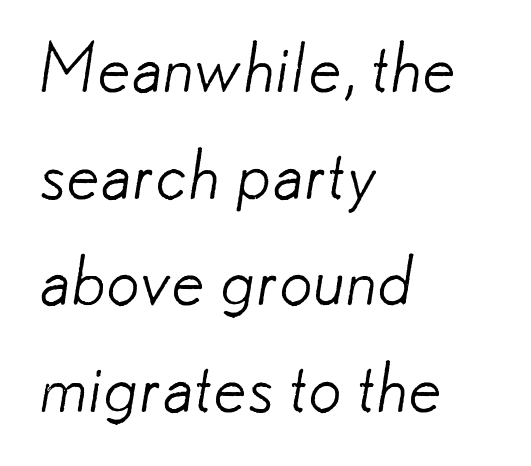
The image shows 67 px light sans-serif type; set left-aligned, normal line spacing (1.59x), normal letter spacing, not underlined; low stroke contrast and a small x-height.
